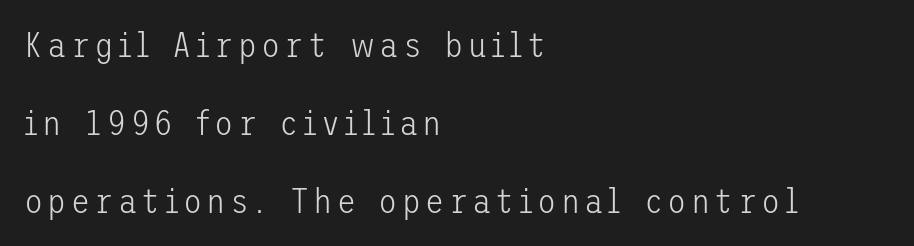
{"serif": "no", "italic": "no", "bold": "no", "weight": "light", "width": "normal", "stroke_contrast": "low", "x_height": "medium", "underline": "no", "align": "left", "line_spacing": "loose", "line_spacing_ratio": 2.23, "glyph_px": 35}
